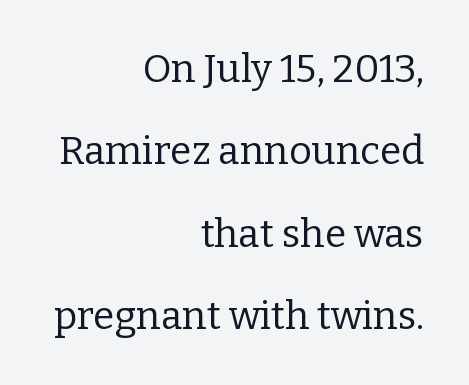
Right-aligned paragraph, ragged on the left. Nope, not italic — everything's standing straight. The face used here is proportionally spaced, like ordinary book or web type. Summary of weight: not heavy and not bold. The face used here is seriffed, in the tradition of book romans. Rule under the text: the space is simply empty.
